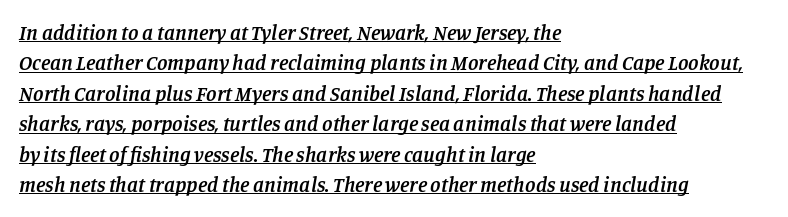
Q: Is the text bold? A: Semi-bold.
Q: Is the text italic (slanted)? A: Yes, it leans right by about 11 degrees.
Q: Is the text underlined? A: Yes.
Q: How is the paragraph aligned? A: Left-aligned.
Q: Is the spacing between letters normal or unusually wide? A: Normal.
Q: Is the spacing between lines tight, normal or loose? A: Normal.
